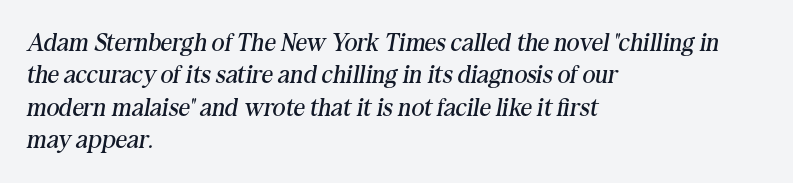
The image shows 25 px text type, italic (leaning right); set left-aligned, normal line spacing (1.3x), normal letter spacing, not underlined.
